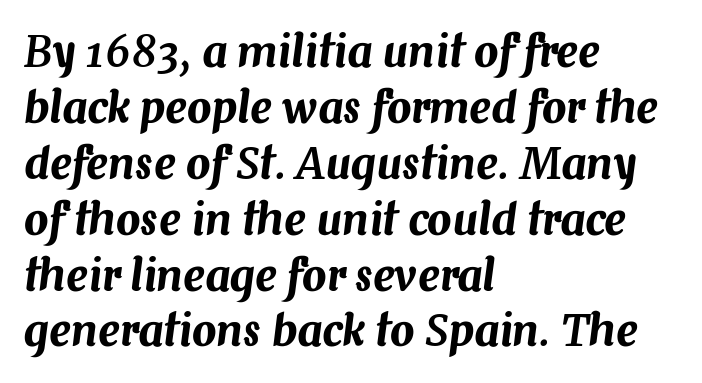
Q: Is the text italic (slanted)? A: Yes, it leans right by about 7 degrees.
Q: Is the text underlined? A: No.
Q: How is the paragraph aligned? A: Left-aligned.
Q: Is the spacing between letters normal or unusually wide? A: Normal.
Q: Is the spacing between lines tight, normal or loose? A: Normal.
Q: Width (condensed, normal, or wide)? A: Normal.
Q: Stroke contrast? A: Medium.
Q: x-height? A: Medium.
Q: Monospaced? A: No.
